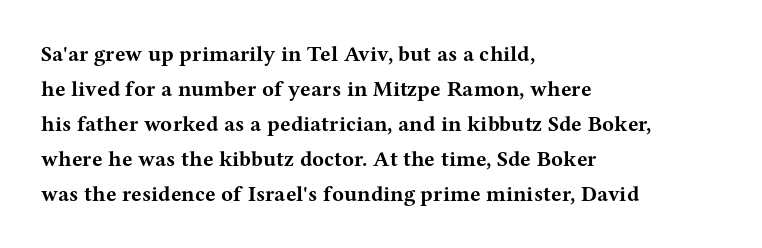
The image shows 22 px bold type, upright; set left-aligned, normal line spacing (1.59x), normal letter spacing, not underlined.
